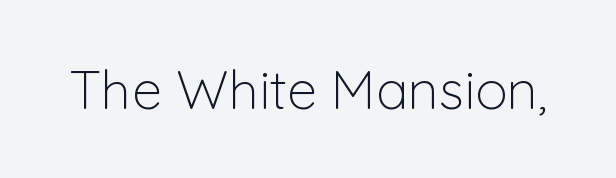
The image shows 54 px light sans-serif type, upright; set normal letter spacing, not underlined; low stroke contrast and a medium x-height.
